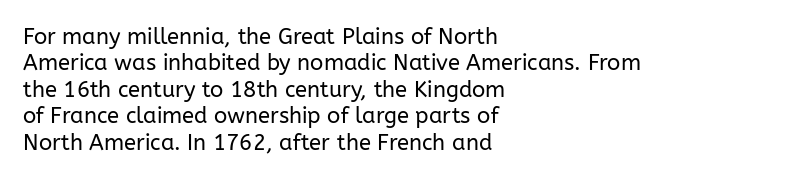
Q: Is the text bold? A: No.
Q: Is the text italic (slanted)? A: No, it is upright.
Q: Is the text underlined? A: No.
Q: How is the paragraph aligned? A: Left-aligned.
Q: Is the spacing between letters normal or unusually wide? A: Normal.
